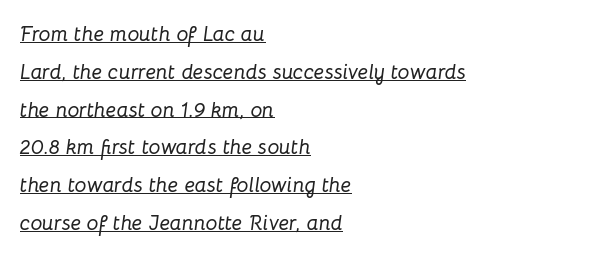
{"italic": "yes", "lean": "right", "slant_degrees": 8, "underline": "yes", "align": "left", "line_spacing_ratio": 1.8, "letter_spacing": "normal", "letter_spacing_em": 0.0, "glyph_px": 21}
